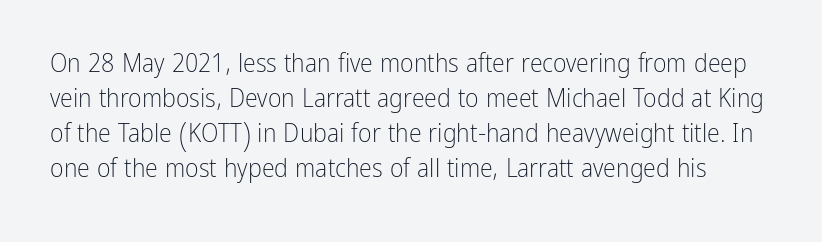
Q: Is the text bold? A: No.
Q: Is the text italic (slanted)? A: No, it is upright.
Q: Is the text underlined? A: No.
Q: Is the spacing between letters normal or unusually wide? A: Normal.
Q: Is the spacing between lines tight, normal or loose? A: Normal.
